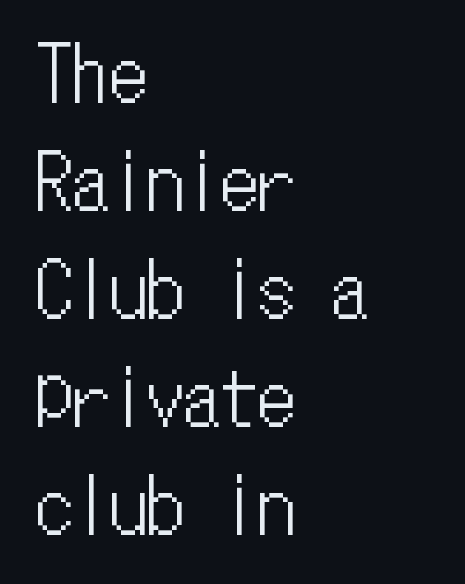
{"italic": "no", "width": "condensed", "stroke_contrast": "low", "x_height": "medium", "monospaced": "yes", "underline": "no", "align": "left", "line_spacing": "normal", "line_spacing_ratio": 1.46, "letter_spacing": "normal", "letter_spacing_em": 0.0, "glyph_px": 74}
